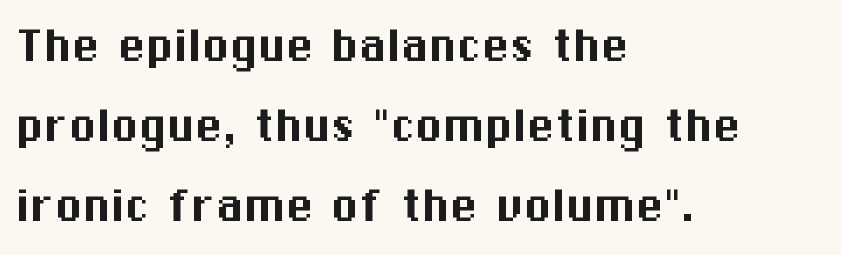
{"serif": "no", "italic": "no", "width": "normal", "stroke_contrast": "medium", "x_height": "medium", "monospaced": "no", "underline": "no", "align": "left", "line_spacing": "normal", "line_spacing_ratio": 1.43, "letter_spacing": "normal", "letter_spacing_em": 0.0, "glyph_px": 56}
